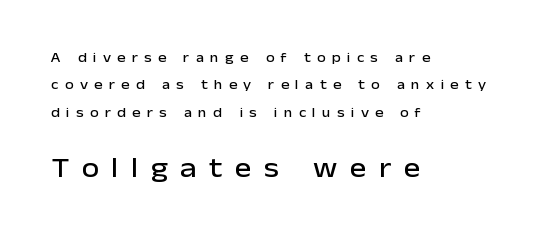
This sample uses expanded letter spacing, leaving extra air between glyphs. Underline: absent. The paragraph has a hard left edge and a soft right edge. Top chunk: small. Bottom chunk: large. Look at the bottom of the vertical strokes: they stop flat, with no serifs. The leading is generous, giving the passage an open texture.
